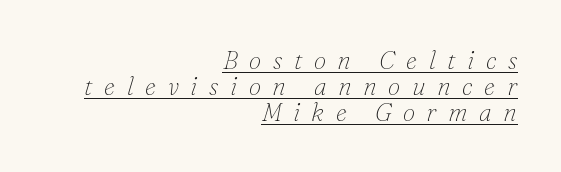
Q: Is the text bold? A: No.
Q: Is the text italic (slanted)? A: Yes, it leans right by about 16 degrees.
Q: Is the text underlined? A: Yes.
Q: How is the paragraph aligned? A: Right-aligned.
Q: Is the spacing between letters normal or unusually wide? A: Unusually wide.
Q: Is the spacing between lines tight, normal or loose? A: Tight.
